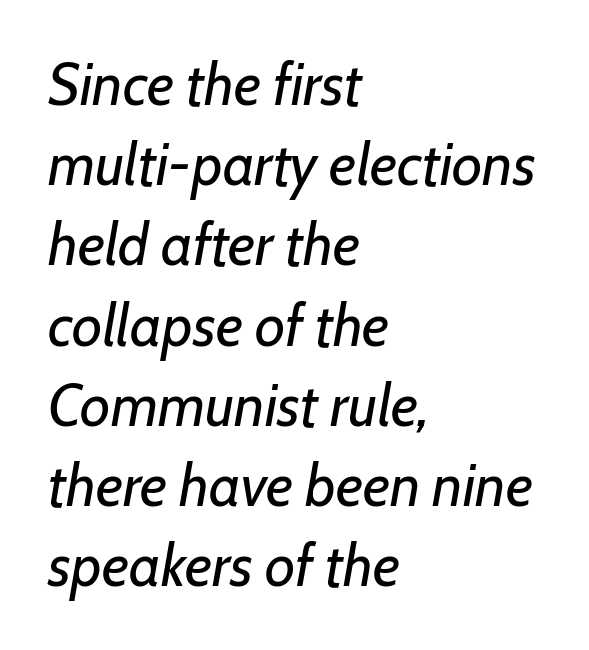
The image shows 59 px regular-weight type, italic (leaning right); set left-aligned, normal line spacing (1.36x), normal letter spacing, not underlined; low stroke contrast and a medium x-height.
